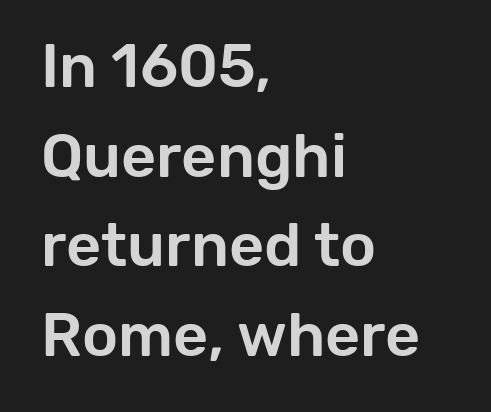
Does the leading feel generous? No, just average. Only glyphs here, with clear space below each row. Here the glyphs are tracked normally, forming tight word shapes. The typesetter chose a ragged-right arrangement here. Look at the bottom of the vertical strokes: they stop flat, with no serifs.
